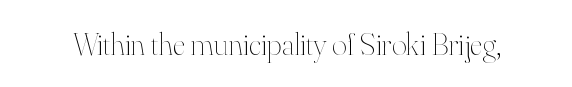
You could not count columns in this text — the font is proportionally spaced. Here the glyphs are tracked normally, forming tight word shapes. The characters are drawn with everyday or finer stroke widths. Style check: upright. Underlining? Definitely not there.
